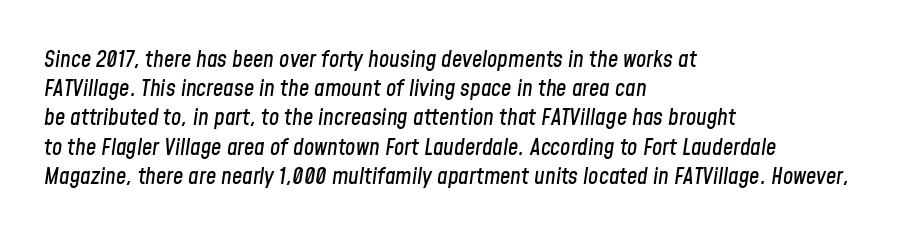
{"italic": "yes", "lean": "right", "slant_degrees": 8, "underline": "no", "align": "left", "line_spacing": "normal", "line_spacing_ratio": 1.27, "letter_spacing": "normal", "letter_spacing_em": 0.0, "glyph_px": 23}
